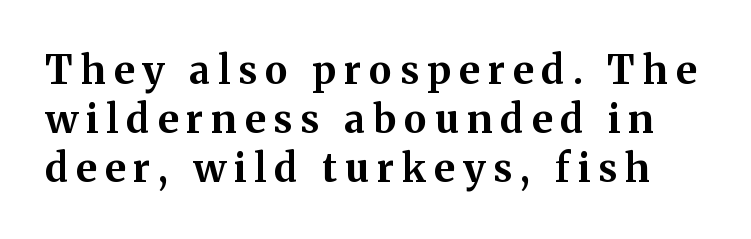
{"serif": "yes", "italic": "no", "bold": "yes", "weight": "bold", "width": "normal", "stroke_contrast": "medium", "x_height": "medium", "monospaced": "no", "underline": "no", "line_spacing": "normal", "line_spacing_ratio": 1.26, "letter_spacing": "wide", "letter_spacing_em": 0.21, "glyph_px": 39}
